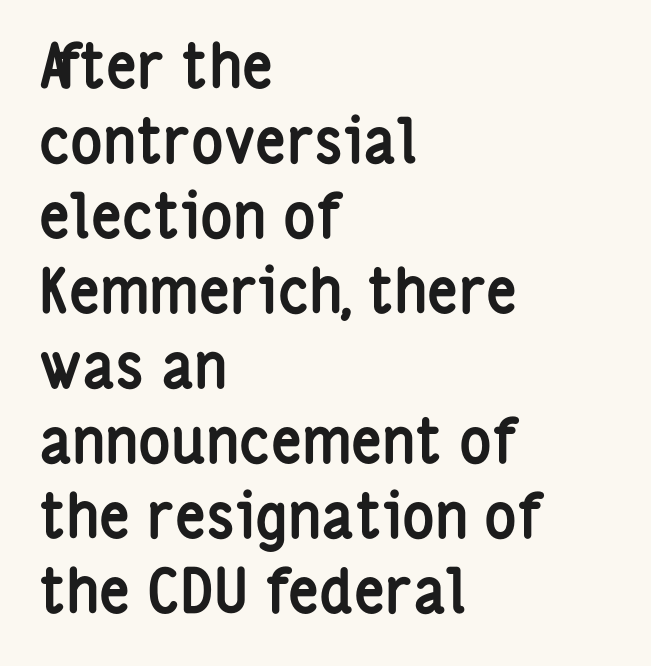
Every letter is thick-stroked: bold, no question. Looks like regular typesetting: each glyph gets only the width it needs. The letterforms sit shoulder to shoulder at normal distance. These lines were composed using upright roman letters.
